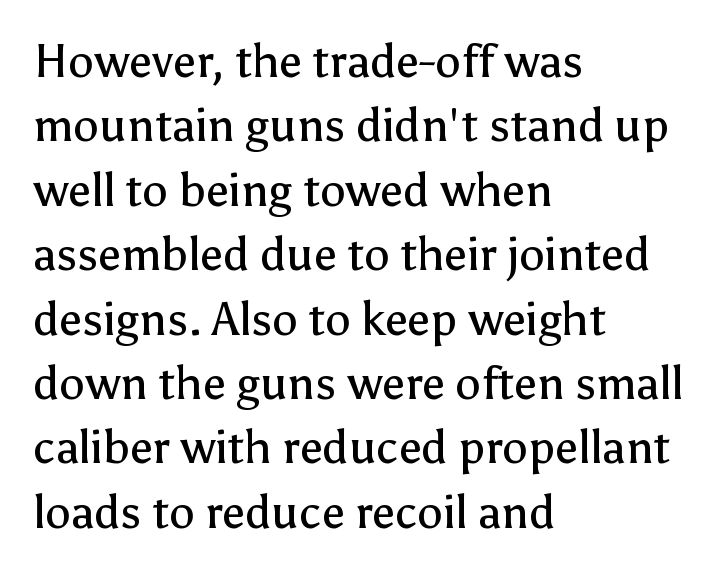
The image shows 46 px regular-weight sans-serif type, upright; set left-aligned, normal line spacing (1.4x), normal letter spacing, not underlined; low stroke contrast and a medium x-height.
